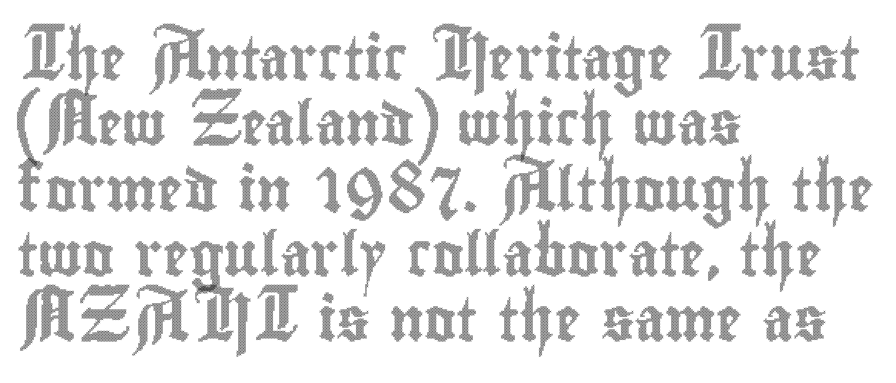
The image shows 43 px condensed type, upright; set left-aligned, normal line spacing (1.52x), normal letter spacing, not underlined; a small x-height.
